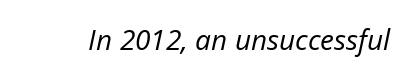
These lines are rendered in a variable-pitch font. Characters are canted at an angle relative to the baseline's perpendicular. The passage shown has conventional tracking throughout. The glyphs are unaccompanied by any horizontal stroke below them.
